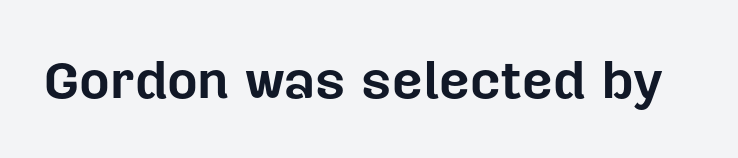
{"serif": "no", "italic": "no", "bold": "yes", "weight": "bold", "width": "normal", "stroke_contrast": "low", "x_height": "medium", "monospaced": "no", "underline": "no", "letter_spacing": "normal", "letter_spacing_em": 0.0, "glyph_px": 53}
